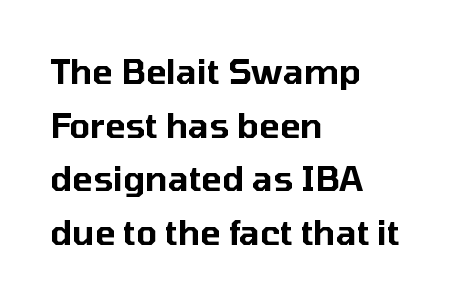
{"serif": "no", "italic": "no", "width": "normal", "stroke_contrast": "low", "x_height": "medium", "monospaced": "no", "underline": "no", "align": "left", "line_spacing": "normal", "line_spacing_ratio": 1.58, "letter_spacing": "normal", "letter_spacing_em": 0.0, "glyph_px": 34}
